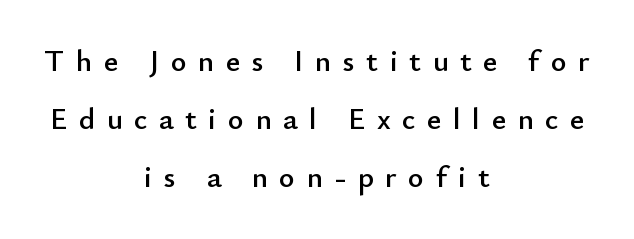
Q: Is the text italic (slanted)? A: No, it is upright.
Q: Is the typeface a serif or a sans-serif typeface? A: Sans-serif.
Q: Is the text underlined? A: No.
Q: How is the paragraph aligned? A: Centered.
Q: Is the spacing between letters normal or unusually wide? A: Unusually wide.
Q: Is the spacing between lines tight, normal or loose? A: Loose.
Q: Width (condensed, normal, or wide)? A: Normal.
Q: Stroke contrast? A: Low.
Q: x-height? A: Small.
Q: Monospaced? A: No.
